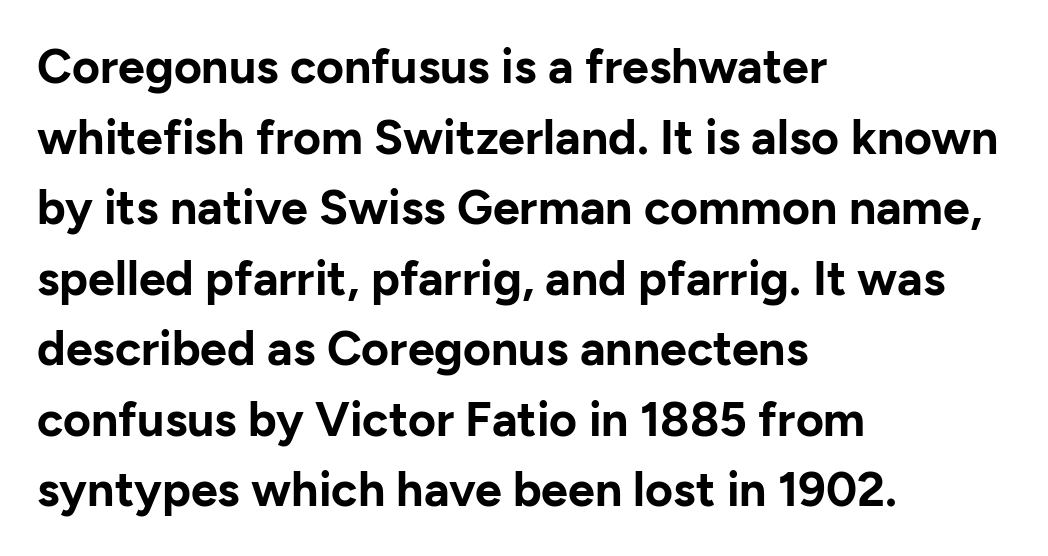
{"serif": "no", "italic": "no", "bold": "yes", "weight": "bold", "width": "normal", "stroke_contrast": "low", "x_height": "medium", "monospaced": "no", "underline": "no", "align": "left", "line_spacing": "normal", "line_spacing_ratio": 1.47, "letter_spacing": "normal", "letter_spacing_em": 0.0, "glyph_px": 48}
